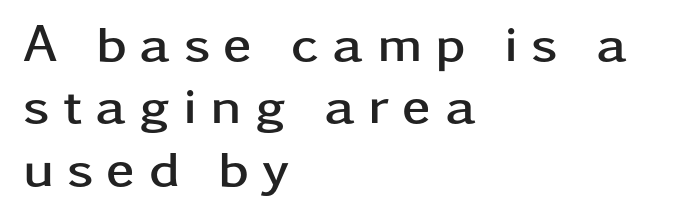
Q: Is the text bold? A: Yes.
Q: Is the text italic (slanted)? A: No, it is upright.
Q: Is the typeface a serif or a sans-serif typeface? A: Sans-serif.
Q: Is the text underlined? A: No.
Q: How is the paragraph aligned? A: Left-aligned.
Q: Is the spacing between letters normal or unusually wide? A: Unusually wide.
Q: Width (condensed, normal, or wide)? A: Wide.
Q: Stroke contrast? A: Low.
Q: x-height? A: Medium.
Q: Monospaced? A: No.
